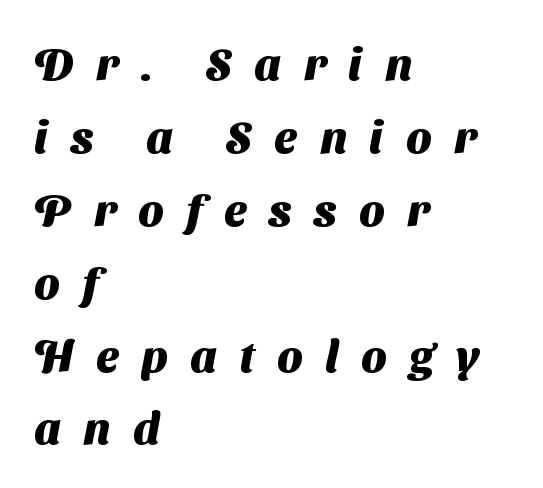
{"serif": "no", "bold": "yes", "weight": "heavy", "width": "normal", "stroke_contrast": "medium", "x_height": "medium", "monospaced": "no", "underline": "no", "align": "left", "line_spacing": "normal", "line_spacing_ratio": 1.62, "letter_spacing": "wide", "letter_spacing_em": 0.5, "glyph_px": 45}
